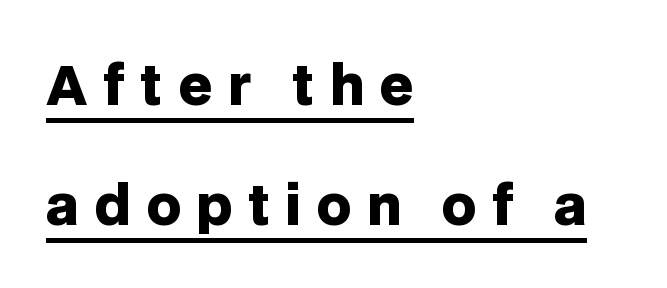
Q: Is the text bold? A: Yes.
Q: Is the text italic (slanted)? A: No, it is upright.
Q: Is the typeface a serif or a sans-serif typeface? A: Sans-serif.
Q: Is the text underlined? A: Yes.
Q: How is the paragraph aligned? A: Left-aligned.
Q: Is the spacing between letters normal or unusually wide? A: Unusually wide.
Q: Is the spacing between lines tight, normal or loose? A: Loose.
Q: Width (condensed, normal, or wide)? A: Normal.
Q: Stroke contrast? A: Low.
Q: x-height? A: Large.
Q: Monospaced? A: No.
